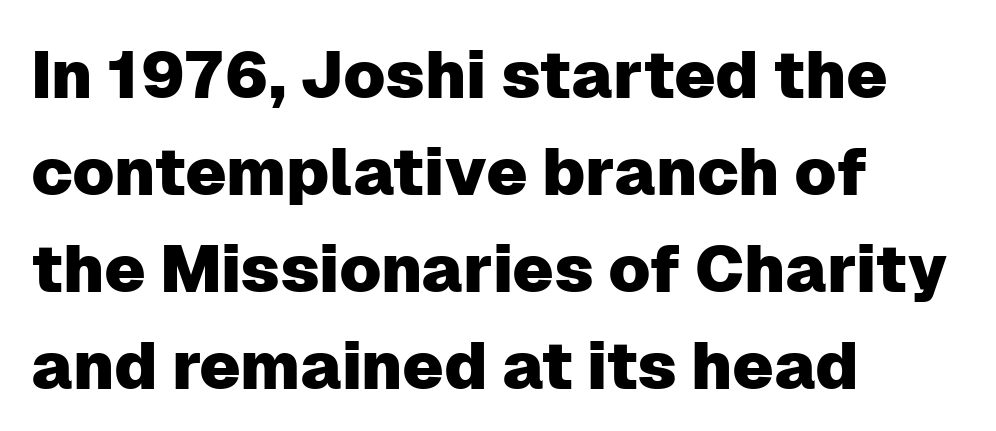
Q: Is the text italic (slanted)? A: No, it is upright.
Q: Is the typeface a serif or a sans-serif typeface? A: Sans-serif.
Q: Is the text underlined? A: No.
Q: How is the paragraph aligned? A: Left-aligned.
Q: Is the spacing between letters normal or unusually wide? A: Normal.
Q: Is the spacing between lines tight, normal or loose? A: Normal.
Q: Width (condensed, normal, or wide)? A: Normal.
Q: Stroke contrast? A: Low.
Q: x-height? A: Medium.
Q: Monospaced? A: No.
